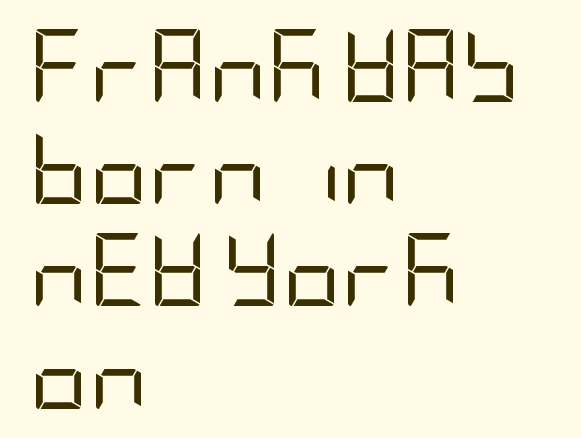
The image shows 73 px regular-weight, condensed sans-serif type, upright; set left-aligned, normal line spacing (1.4x), normal letter spacing, not underlined; low stroke contrast and a large x-height.
